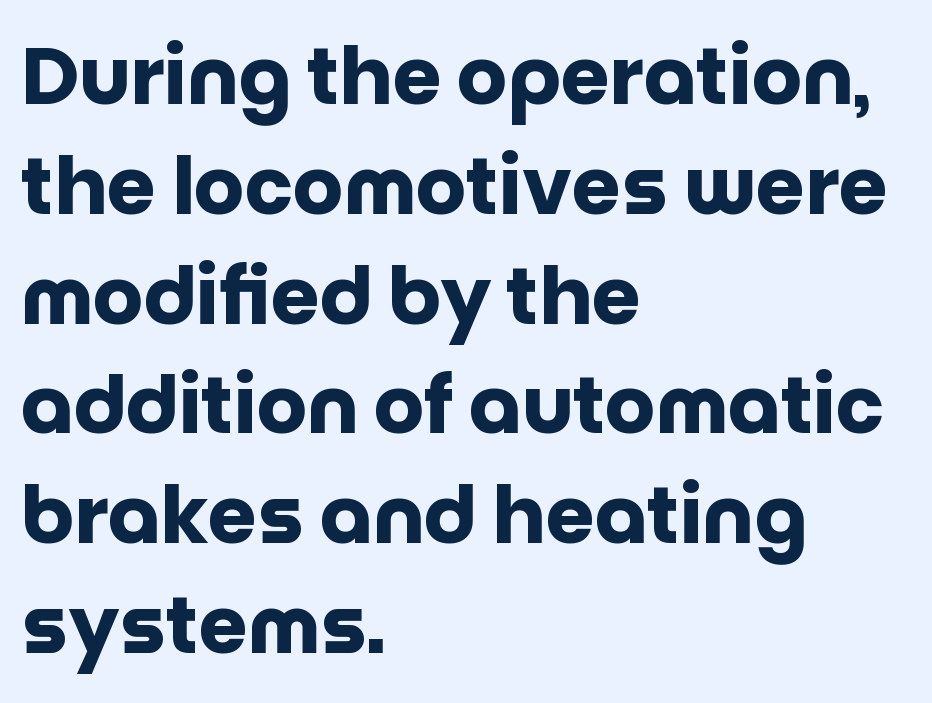
Q: Is the text bold? A: Yes.
Q: Is the text italic (slanted)? A: No, it is upright.
Q: Is the typeface a serif or a sans-serif typeface? A: Sans-serif.
Q: Is the text underlined? A: No.
Q: How is the paragraph aligned? A: Left-aligned.
Q: Is the spacing between letters normal or unusually wide? A: Normal.
Q: Is the spacing between lines tight, normal or loose? A: Normal.
Q: Width (condensed, normal, or wide)? A: Normal.
Q: Stroke contrast? A: Low.
Q: x-height? A: Large.
Q: Monospaced? A: No.
